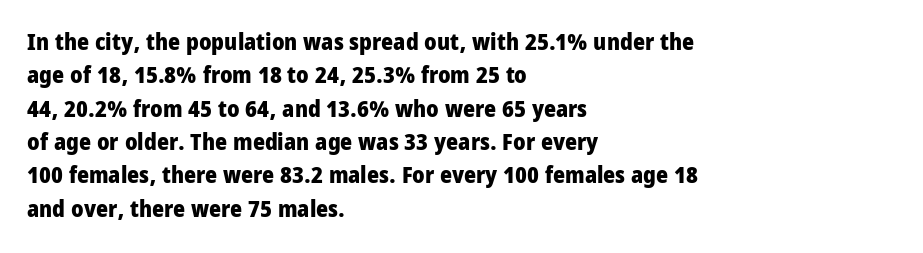
{"italic": "no", "bold": "yes", "underline": "no", "align": "left", "line_spacing": "normal", "line_spacing_ratio": 1.45, "letter_spacing": "normal", "letter_spacing_em": 0.0, "glyph_px": 23}
